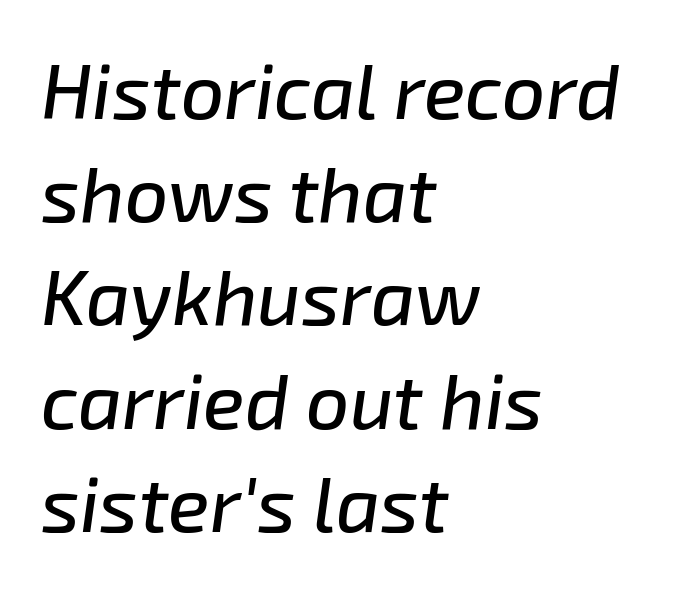
The image shows 77 px text type, italic (leaning right); set left-aligned, normal line spacing (1.34x), normal letter spacing, not underlined; low stroke contrast and a medium x-height.
